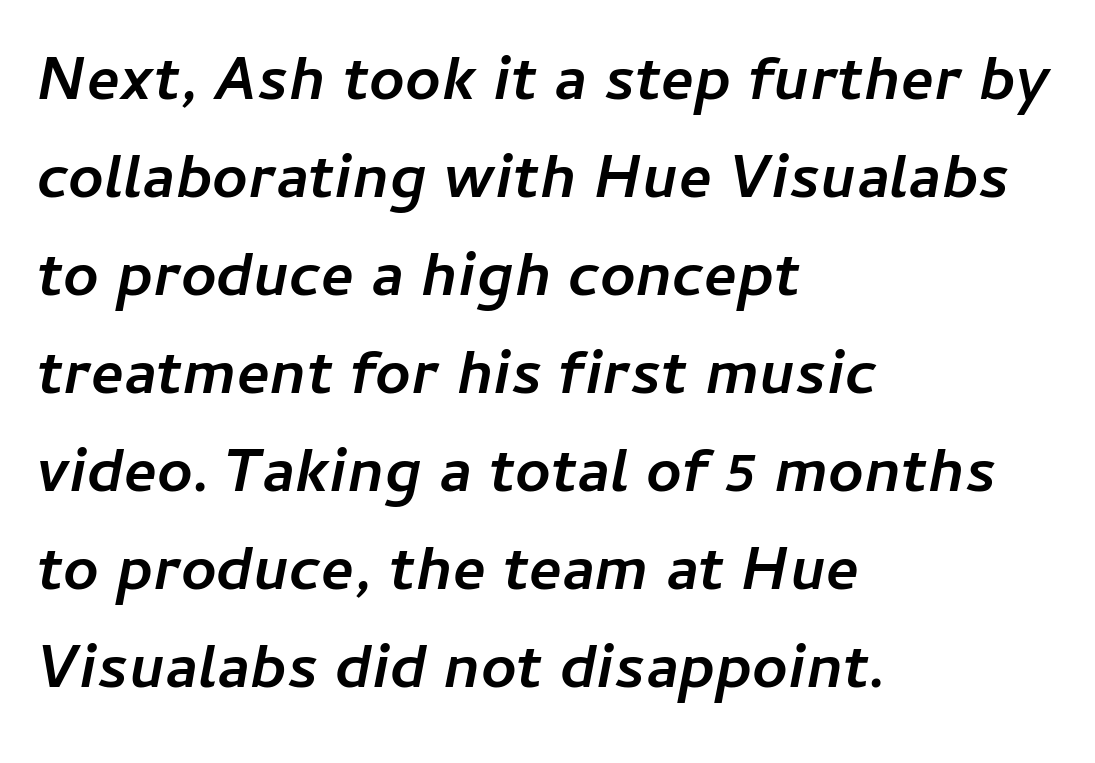
{"italic": "yes", "lean": "right", "slant_degrees": 11, "bold": "yes", "weight": "semibold", "width": "normal", "stroke_contrast": "low", "x_height": "medium", "monospaced": "no", "underline": "no", "align": "left", "line_spacing": "normal", "line_spacing_ratio": 1.58, "letter_spacing": "normal", "letter_spacing_em": 0.0, "glyph_px": 62}
